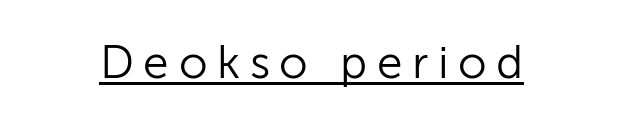
The strokes carry an ordinary text weight at most. Think of a printed novel: that variable character pitch is what you see here. The letters stand straight up with perfectly vertical stems. In designer terms, the underline attribute is active on this setting. Is the letter spacing exaggerated? Yes — the characters are pushed far apart. The text was rendered using a sans face with plain stroke endings.
